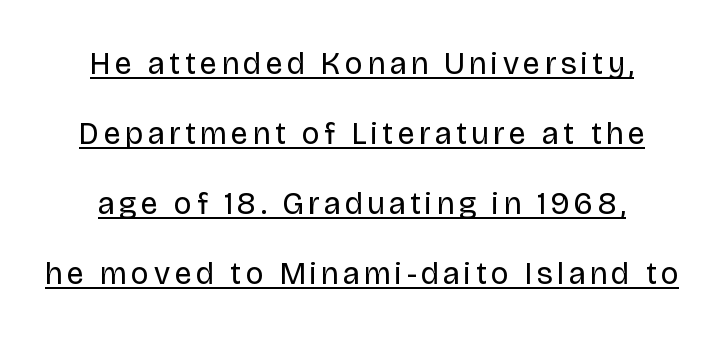
The image shows 31 px regular-weight sans-serif type, upright; set loose line spacing (2.26x), underlined; low stroke contrast and a large x-height.
